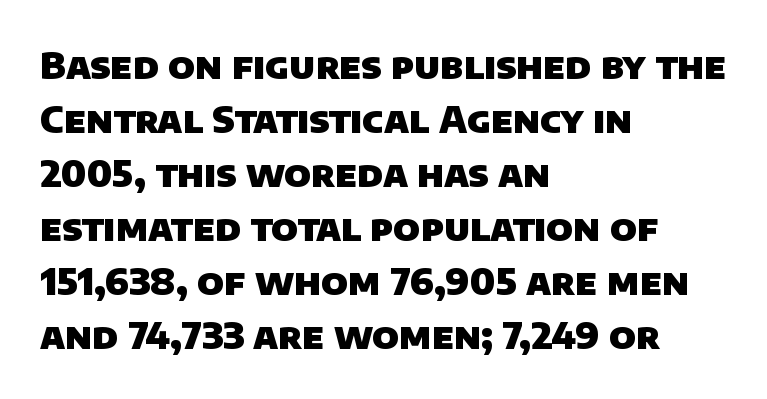
The image shows 37 px heavy sans-serif type; set left-aligned, normal line spacing (1.46x), normal letter spacing, not underlined; low stroke contrast and a large x-height.
